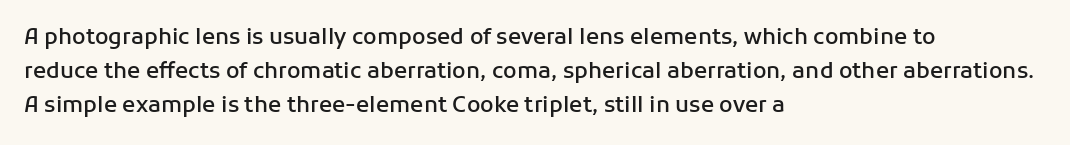
{"italic": "no", "bold": "semi", "underline": "no", "align": "left", "line_spacing": "normal", "line_spacing_ratio": 1.54, "letter_spacing": "normal", "letter_spacing_em": 0.0, "glyph_px": 22}
